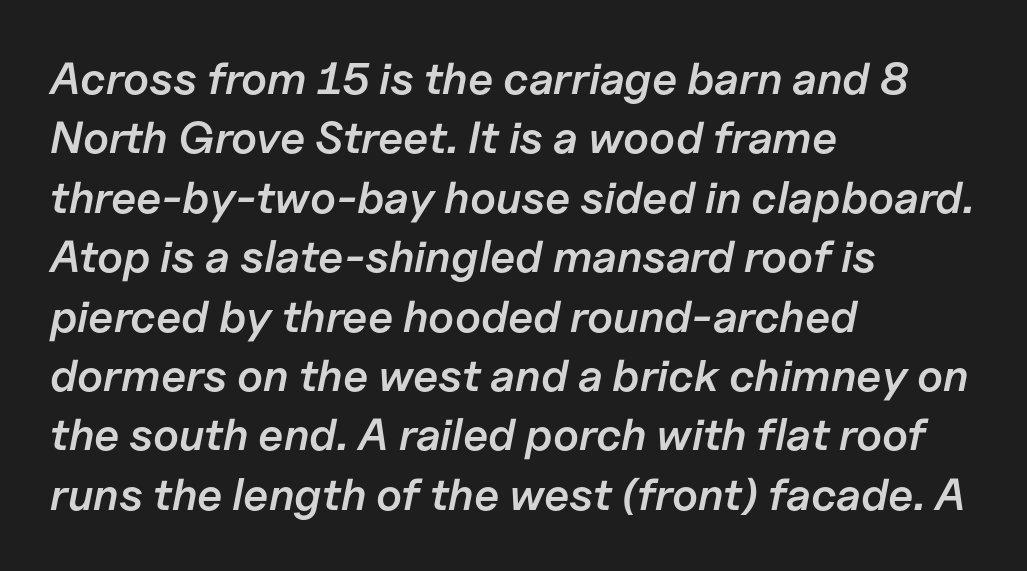
The image shows 45 px semibold type, italic (leaning right); set left-aligned, normal line spacing (1.32x), normal letter spacing, not underlined; low stroke contrast and a medium x-height.
